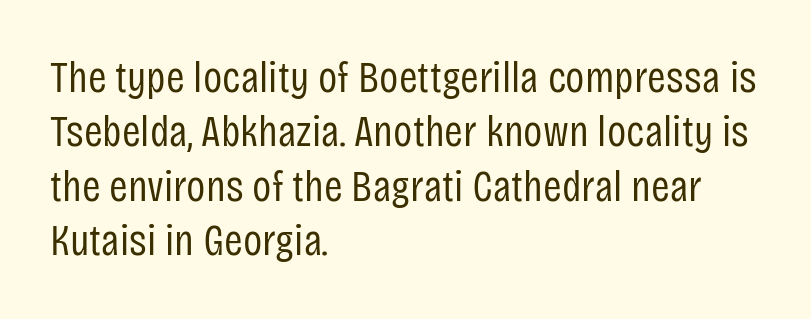
The image shows 45 px regular-weight, condensed sans-serif type, upright; set left-aligned, line spacing 1.21x, normal letter spacing, not underlined; low stroke contrast and a large x-height.
